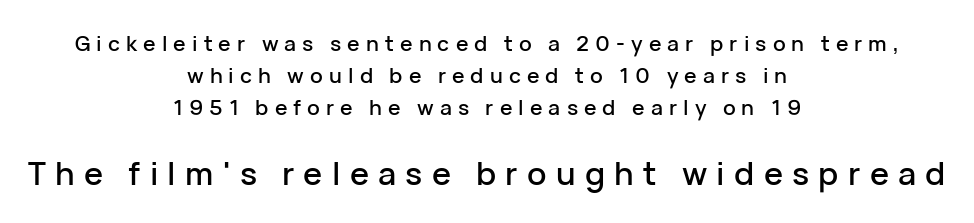
{"serif": "no", "italic": "no", "width": "normal", "stroke_contrast": "low", "x_height": "medium", "monospaced": "no", "underline": "no", "align": "center", "line_spacing": "normal", "line_spacing_ratio": 1.53, "letter_spacing": "wide", "letter_spacing_em": 0.29, "larger_block": "second", "size_ratio": 1.52, "glyph_px": 32}
